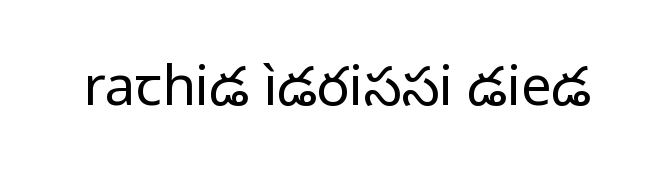
I'd call this a sans setting — the letters go barefoot. You could not count columns in this text — the font is proportionally spaced. No italicization has been applied; the sample stays upright. Is the stroke heavy? The answer is a plain regular-or-lighter.
